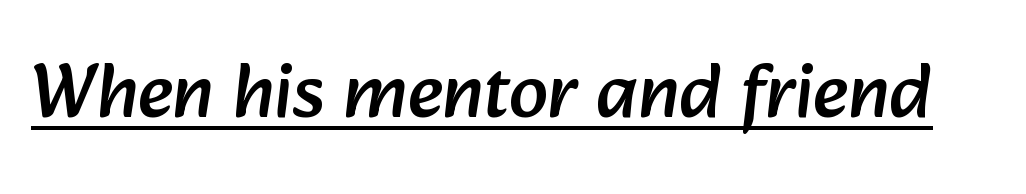
Varying glyph widths throughout — classic text-font behaviour. Quick note: underline on. Glyph-to-glyph distance matches everyday printed text. The font family rendered here belongs to the sans-serif group.
